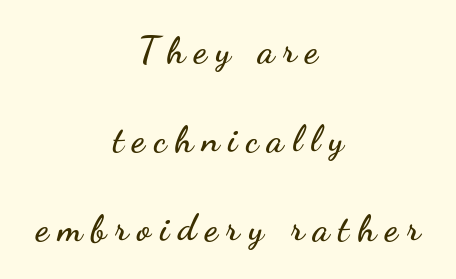
Q: Is the text italic (slanted)? A: Yes.
Q: Is the typeface a serif or a sans-serif typeface? A: Sans-serif.
Q: Is the text underlined? A: No.
Q: How is the paragraph aligned? A: Centered.
Q: Is the spacing between letters normal or unusually wide? A: Unusually wide.
Q: Is the spacing between lines tight, normal or loose? A: Loose.
Q: Width (condensed, normal, or wide)? A: Wide.
Q: Stroke contrast? A: Low.
Q: x-height? A: Small.
Q: Monospaced? A: No.
